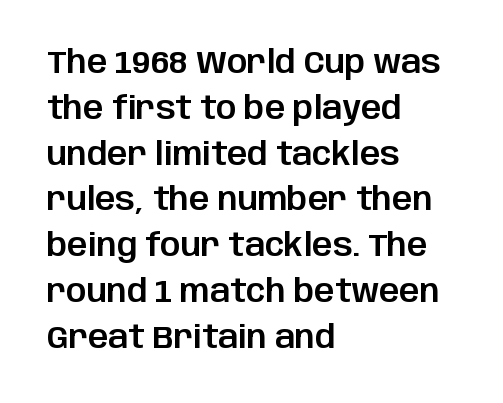
You can tell it's not italic because the verticals are truly vertical. Normally led — the rows are evenly, conventionally spaced. Is this a fixed-width face? No — the glyphs have proportional, varying widths. Stroke terminals: plain, sans-serif. Words appear dense and cohesive because spacing is normal.
